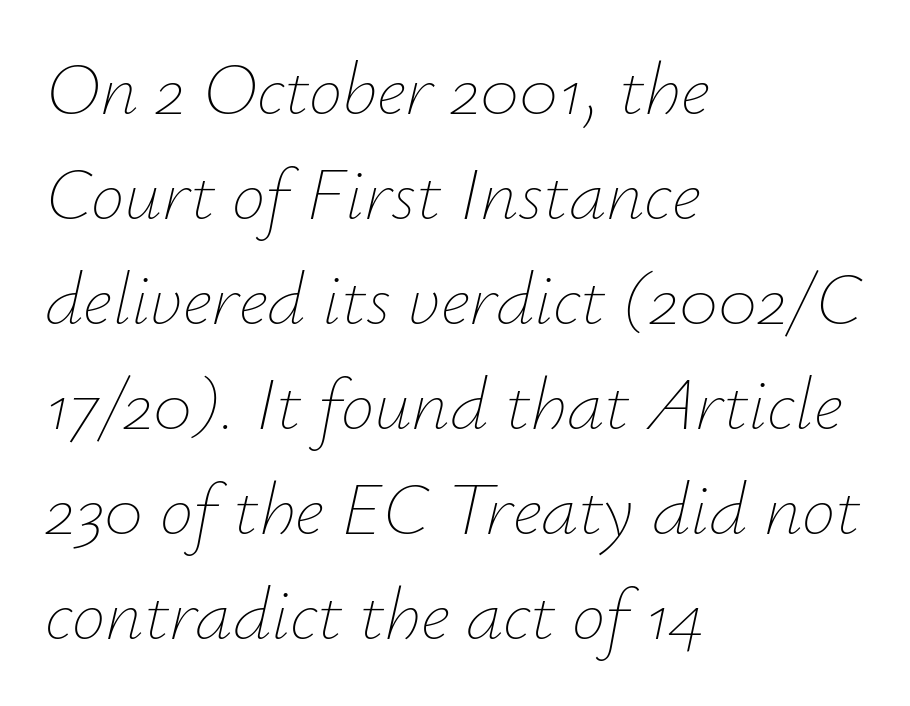
Q: Is the text bold? A: No.
Q: Is the text italic (slanted)? A: Yes, it leans right by about 12 degrees.
Q: Is the text underlined? A: No.
Q: How is the paragraph aligned? A: Left-aligned.
Q: Is the spacing between letters normal or unusually wide? A: Normal.
Q: Is the spacing between lines tight, normal or loose? A: Normal.
Q: Width (condensed, normal, or wide)? A: Normal.
Q: Stroke contrast? A: Low.
Q: x-height? A: Small.
Q: Monospaced? A: No.
